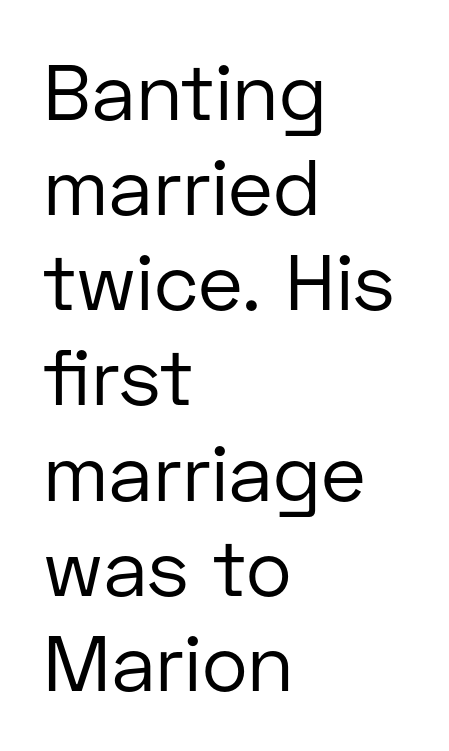
Notice how the passage keeps a crisp vertical edge on the left only. I'd call this a sans setting — the letters go barefoot. Letter spacing: default. The baseline area is clear. The axis of the letterforms is exactly vertical. Spacing verdict: proportional, widths tailored to each character.
